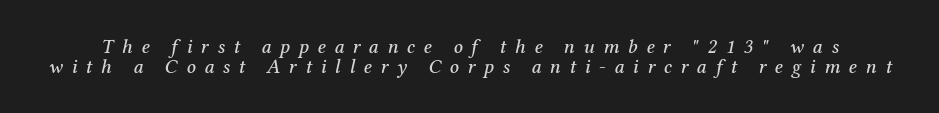
The image shows 20 px text type, italic (leaning right); set tight line spacing (1.0x), unusually wide letter spacing (+0.43 em), not underlined.
